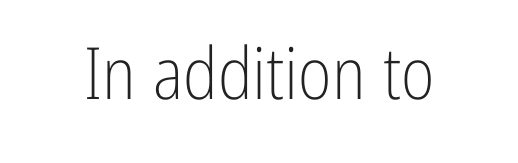
No extra tracking has been applied to these lines. Letters have the restrained weight of plain body copy at most. A roman cut, with each character standing at attention. Think of a printed novel: that variable character pitch is what you see here.
